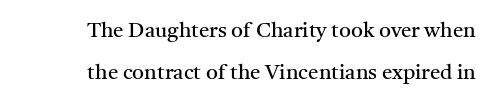
The glyphs are unaccompanied by any horizontal stroke below them. Posture: vertical. Is the stroke heavy? The answer is a plain regular-or-lighter. Caption: standard tracking, unaltered.
